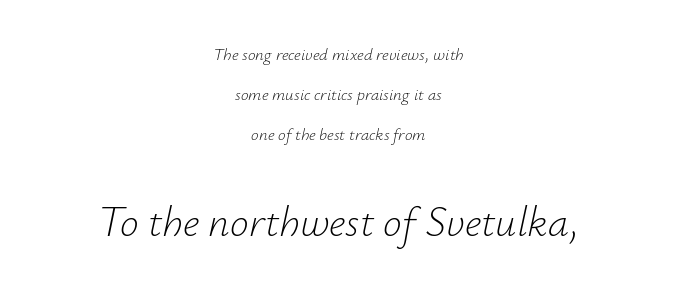
Q: Is the text bold? A: No.
Q: Is the text italic (slanted)? A: Yes, it leans right by about 12 degrees.
Q: Is the text underlined? A: No.
Q: How is the paragraph aligned? A: Centered.
Q: Is the spacing between letters normal or unusually wide? A: Normal.
Q: Is the spacing between lines tight, normal or loose? A: Loose.
Q: Which block of text is set in a larger size, the first (top) or the second (bottom)? A: The second (bottom) one.
Q: Width (condensed, normal, or wide)? A: Normal.
Q: Stroke contrast? A: Low.
Q: x-height? A: Small.
Q: Monospaced? A: No.
